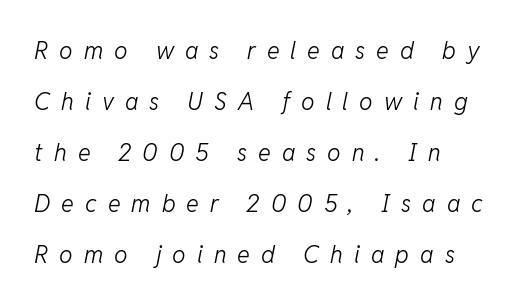
Does extra space separate the letters? Yes, quite a lot of it. If you drew a line through each stem, it would be angled. Is there much room between lines? Yes — plenty of vertical air separates them. The gap between lines stays unmarked. On a weight scale, this lands at 450 or below.
